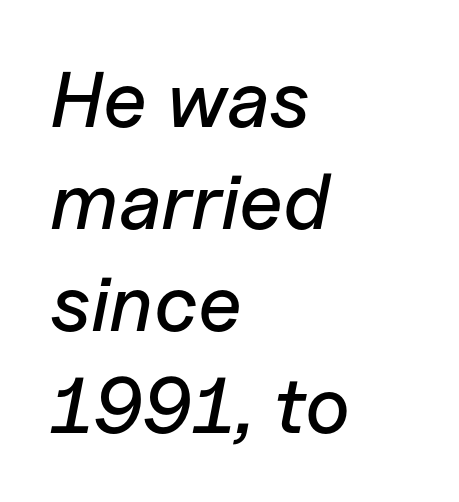
The words here are not underlined. You could not count columns in this text — the font is proportionally spaced. If you measured baseline to baseline, you'd find a middling distance. Look at the tracking — it's just the regular setting, nothing added. Each line starts at the same left margin while the right side varies.
